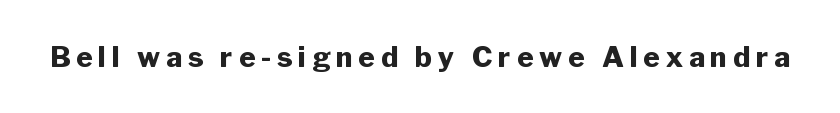
Q: Is the text bold? A: Yes.
Q: Is the text italic (slanted)? A: No, it is upright.
Q: Is the typeface a serif or a sans-serif typeface? A: Sans-serif.
Q: Is the text underlined? A: No.
Q: Is the spacing between letters normal or unusually wide? A: Unusually wide.
Q: Width (condensed, normal, or wide)? A: Normal.
Q: Stroke contrast? A: Low.
Q: x-height? A: Medium.
Q: Monospaced? A: No.
